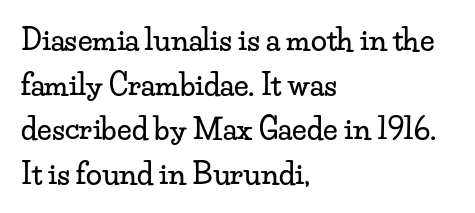
The image shows 29 px wide serif type, upright; set left-aligned, normal line spacing (1.54x), normal letter spacing, not underlined; low stroke contrast and a small x-height.
